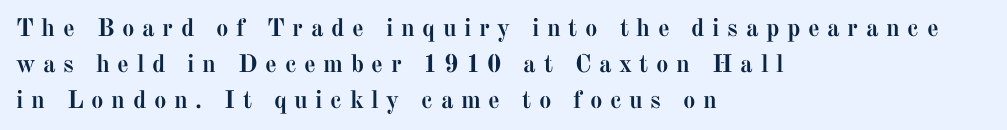
Q: Is the text bold? A: Yes.
Q: Is the text italic (slanted)? A: No, it is upright.
Q: Is the text underlined? A: No.
Q: How is the paragraph aligned? A: Left-aligned.
Q: Is the spacing between letters normal or unusually wide? A: Unusually wide.
Q: Is the spacing between lines tight, normal or loose? A: Normal.
